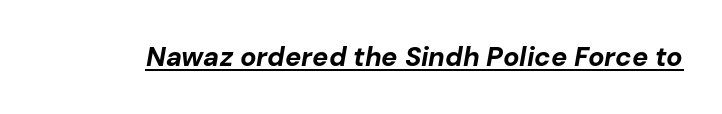
{"italic": "yes", "lean": "right", "slant_degrees": 10, "bold": "yes", "underline": "yes", "letter_spacing": "normal", "letter_spacing_em": 0.0, "glyph_px": 27}
